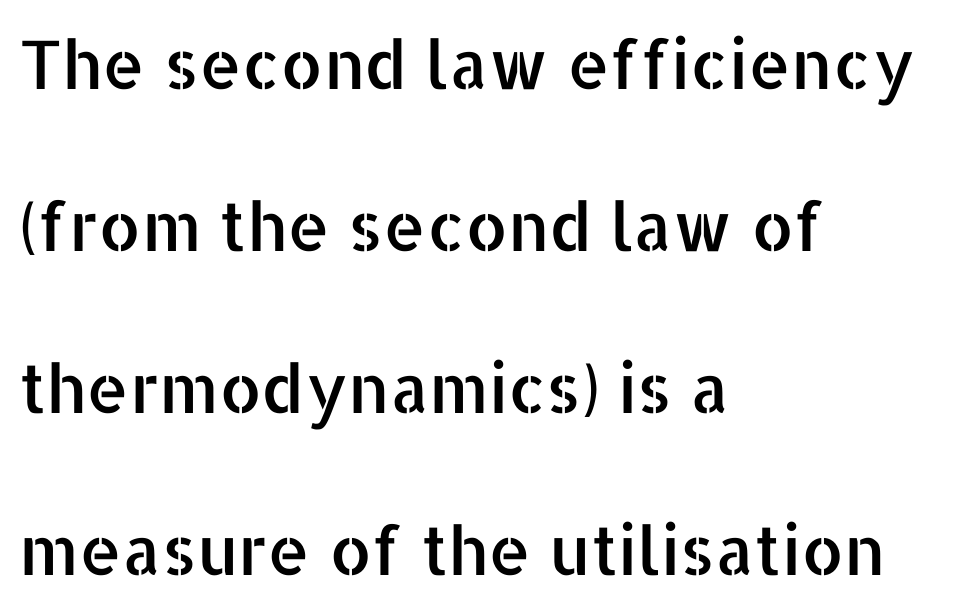
Q: Is the text italic (slanted)? A: No, it is upright.
Q: Is the typeface a serif or a sans-serif typeface? A: Sans-serif.
Q: Is the text underlined? A: No.
Q: How is the paragraph aligned? A: Left-aligned.
Q: Is the spacing between letters normal or unusually wide? A: Normal.
Q: Is the spacing between lines tight, normal or loose? A: Loose.
Q: Width (condensed, normal, or wide)? A: Normal.
Q: Stroke contrast? A: Low.
Q: x-height? A: Medium.
Q: Monospaced? A: No.
